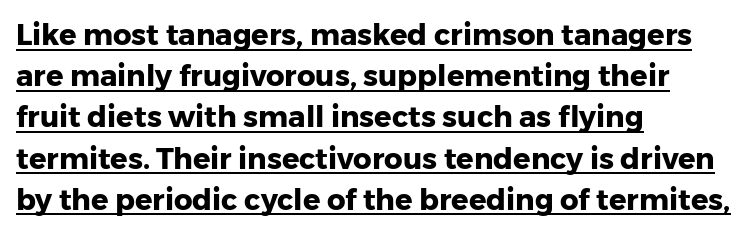
The image shows 29 px heavy sans-serif type, upright; set left-aligned, normal line spacing (1.42x), normal letter spacing, underlined; low stroke contrast and a medium x-height.
